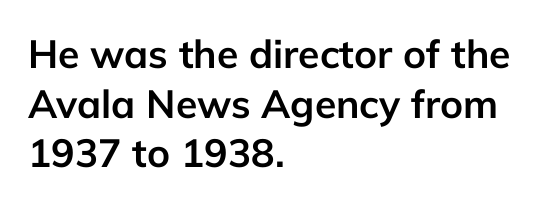
Q: Is the text bold? A: Yes.
Q: Is the text italic (slanted)? A: No, it is upright.
Q: Is the typeface a serif or a sans-serif typeface? A: Sans-serif.
Q: Is the text underlined? A: No.
Q: How is the paragraph aligned? A: Left-aligned.
Q: Is the spacing between letters normal or unusually wide? A: Normal.
Q: Is the spacing between lines tight, normal or loose? A: Normal.
Q: Width (condensed, normal, or wide)? A: Normal.
Q: Stroke contrast? A: Low.
Q: x-height? A: Medium.
Q: Monospaced? A: No.
